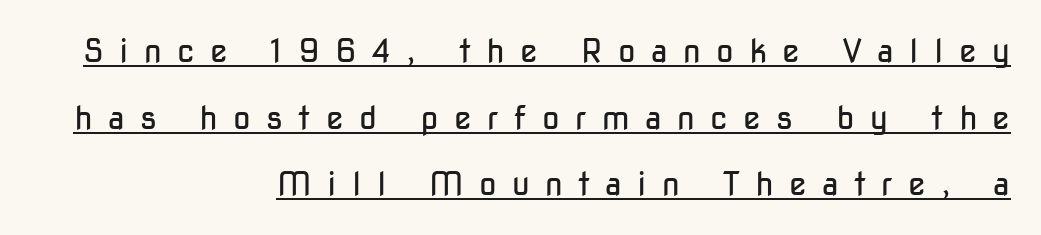
The image shows 32 px regular-weight, condensed sans-serif type, upright; set right-aligned, loose line spacing (2.08x), unusually wide letter spacing (+0.48 em), underlined; low stroke contrast and a medium x-height.
